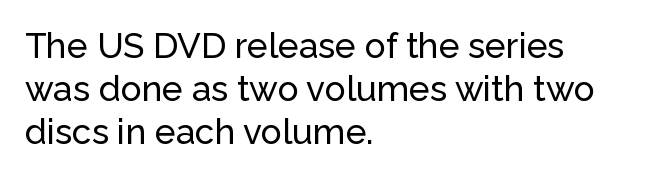
The image shows 35 px sans-serif type, upright; set left-aligned, line spacing 1.23x, normal letter spacing, not underlined; low stroke contrast and a medium x-height.
